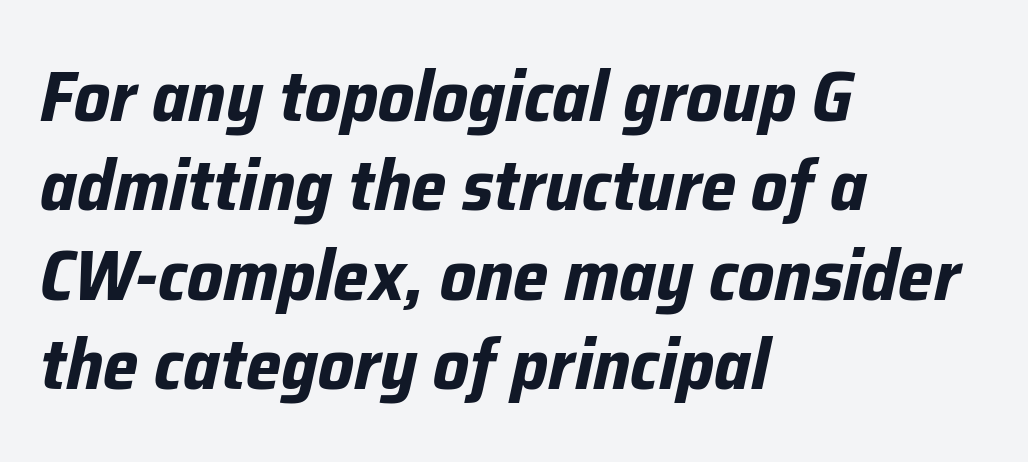
Q: Is the text bold? A: Yes.
Q: Is the text italic (slanted)? A: Yes, it leans right by about 12 degrees.
Q: Is the text underlined? A: No.
Q: How is the paragraph aligned? A: Left-aligned.
Q: Is the spacing between letters normal or unusually wide? A: Normal.
Q: Is the spacing between lines tight, normal or loose? A: Normal.
Q: Width (condensed, normal, or wide)? A: Normal.
Q: Stroke contrast? A: Low.
Q: x-height? A: Medium.
Q: Monospaced? A: No.
